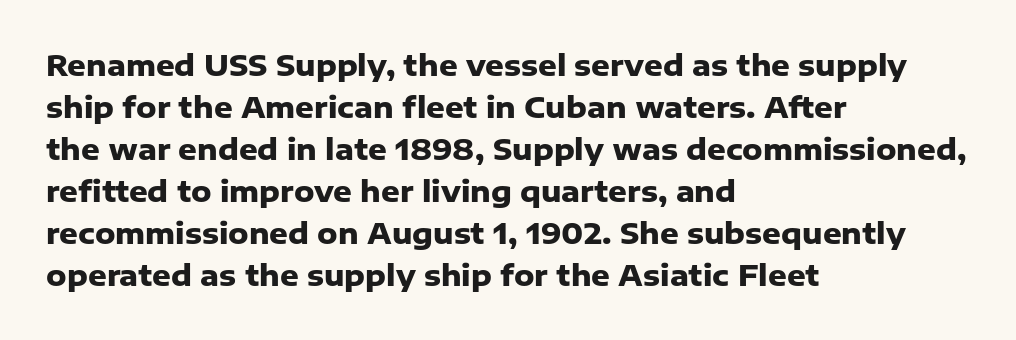
{"serif": "no", "italic": "no", "bold": "yes", "weight": "heavy", "width": "normal", "stroke_contrast": "low", "x_height": "medium", "monospaced": "no", "underline": "no", "align": "left", "line_spacing": "normal", "line_spacing_ratio": 1.45, "letter_spacing": "normal", "letter_spacing_em": 0.0, "glyph_px": 29}
